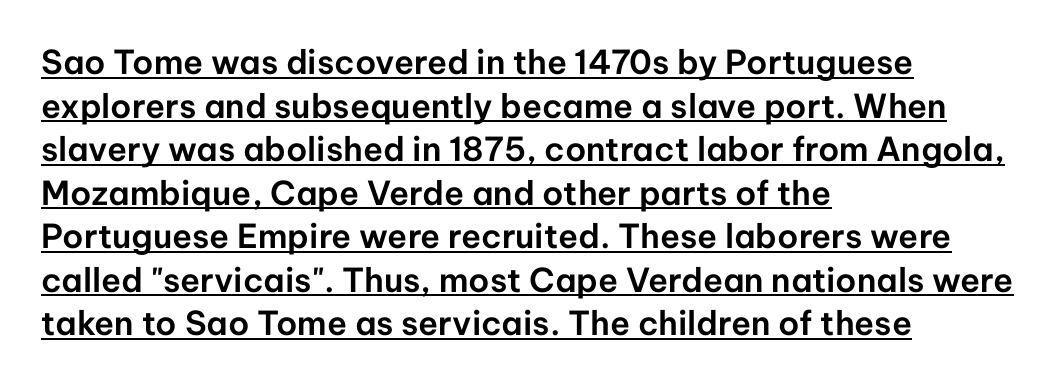
{"serif": "no", "italic": "no", "width": "normal", "stroke_contrast": "low", "x_height": "medium", "monospaced": "no", "underline": "yes", "align": "left", "line_spacing": "normal", "line_spacing_ratio": 1.32, "letter_spacing": "normal", "letter_spacing_em": 0.0, "glyph_px": 33}
